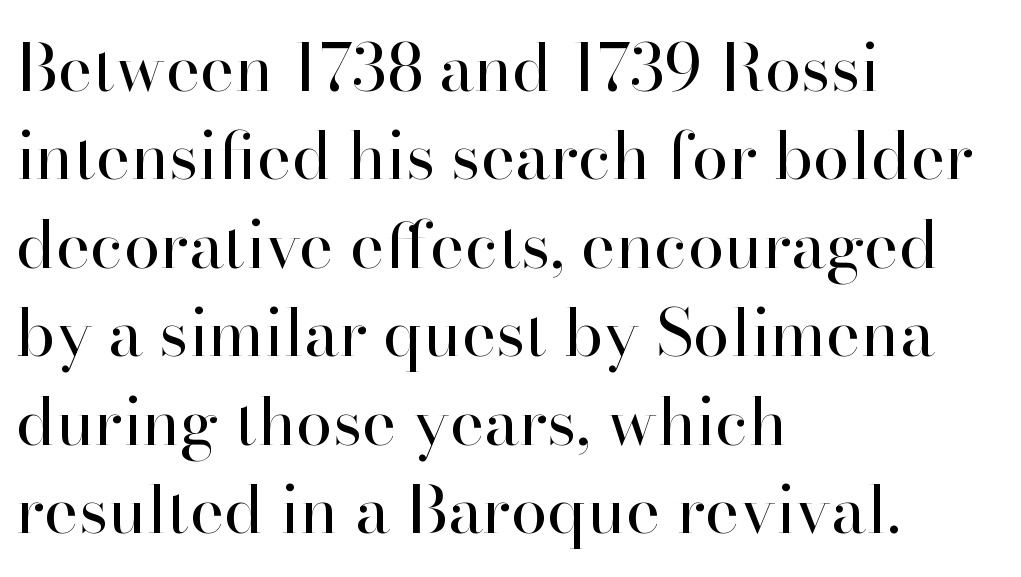
Q: Is the text bold? A: No.
Q: Is the text italic (slanted)? A: No, it is upright.
Q: Is the typeface a serif or a sans-serif typeface? A: Serif.
Q: Is the text underlined? A: No.
Q: How is the paragraph aligned? A: Left-aligned.
Q: Is the spacing between letters normal or unusually wide? A: Normal.
Q: Is the spacing between lines tight, normal or loose? A: Normal.
Q: Width (condensed, normal, or wide)? A: Normal.
Q: Stroke contrast? A: High.
Q: x-height? A: Small.
Q: Monospaced? A: No.
